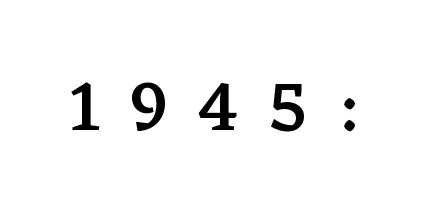
The image shows 71 px semibold serif type, upright; set unusually wide letter spacing (+0.42 em), not underlined; low stroke contrast and a medium x-height.
